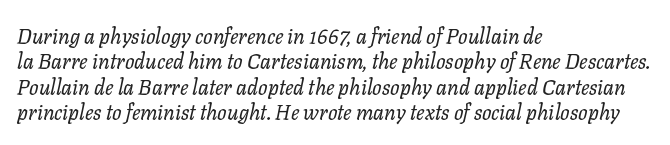
{"italic": "yes", "lean": "right", "slant_degrees": 11, "bold": "no", "underline": "no", "align": "left", "line_spacing_ratio": 1.21, "letter_spacing": "normal", "letter_spacing_em": 0.0, "glyph_px": 21}
